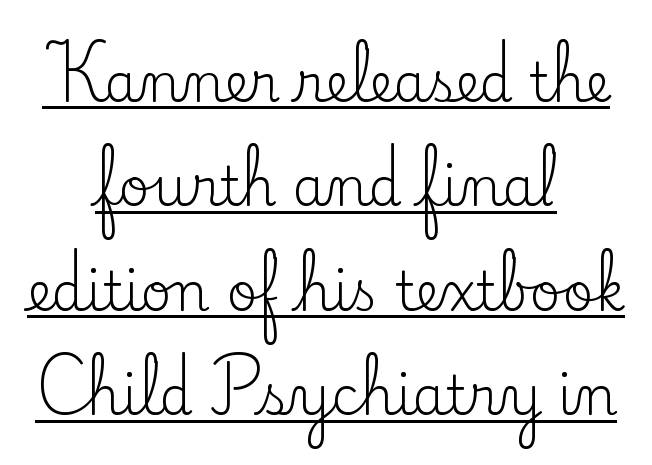
The image shows 53 px regular-weight type, upright; set centered, loose line spacing (1.97x), normal letter spacing, underlined; low stroke contrast and a small x-height.
